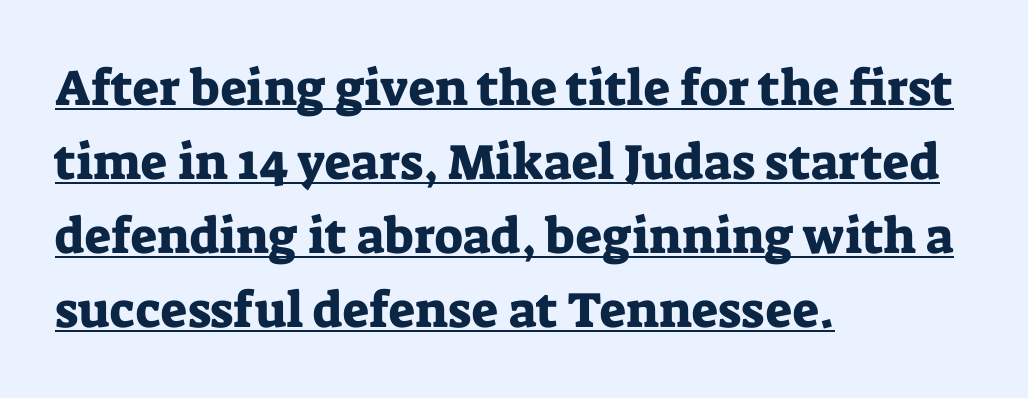
Q: Is the text italic (slanted)? A: No, it is upright.
Q: Is the typeface a serif or a sans-serif typeface? A: Serif.
Q: Is the text underlined? A: Yes.
Q: How is the paragraph aligned? A: Left-aligned.
Q: Is the spacing between letters normal or unusually wide? A: Normal.
Q: Is the spacing between lines tight, normal or loose? A: Normal.
Q: Width (condensed, normal, or wide)? A: Normal.
Q: Stroke contrast? A: Low.
Q: x-height? A: Medium.
Q: Monospaced? A: No.
